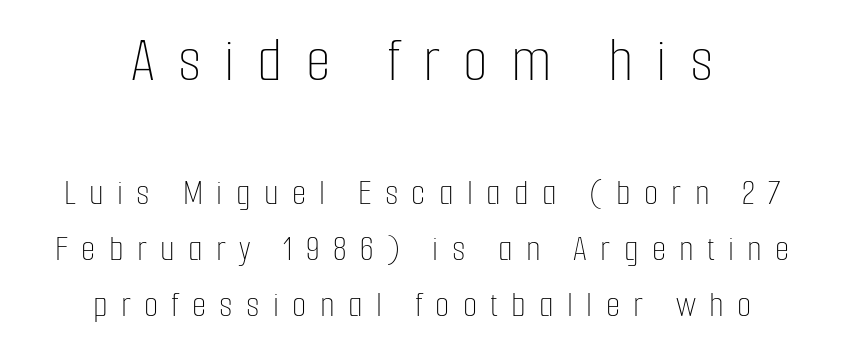
The image shows 64 px thin, condensed type, upright; set centered, normal line spacing (1.51x), unusually wide letter spacing (+0.36 em), not underlined; the first (top) block is 1.73x larger; low stroke contrast and a medium x-height.
